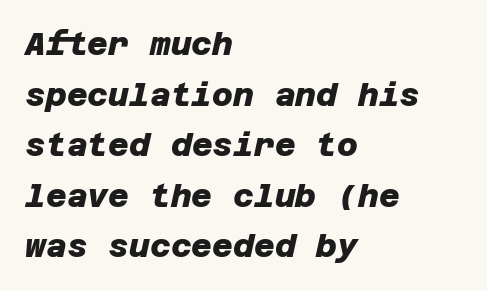
Each word holds together tightly as a unit, with standard inter-letter gaps. Only glyphs here, with clear space below each row. Is there much room between lines? A standard amount, neither cramped nor airy. Stroke thickness is high; the sample reads as a true bold. In CSS terms this would be text-align: left.
